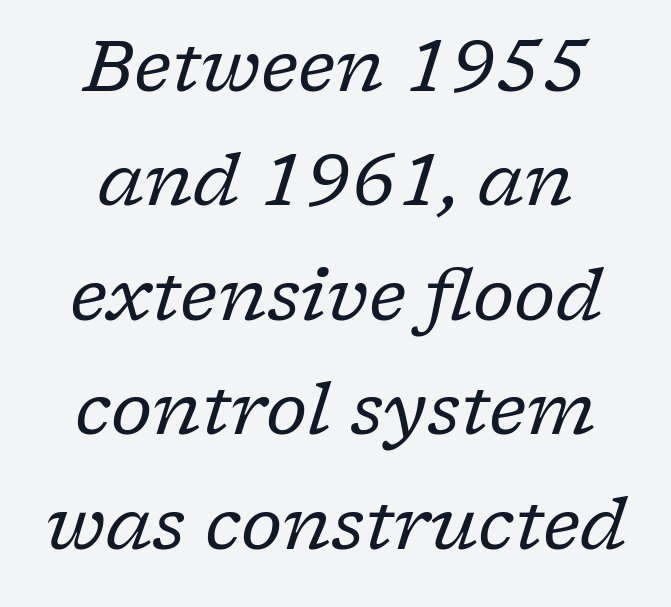
Rule under the text: the space is simply empty. Note the varied advance widths — an 'i' is clearly narrower than an 'm'. The typeface has the unassuming heft of standard copy or less. Check where the strokes stop: tiny serifs finish them off.
